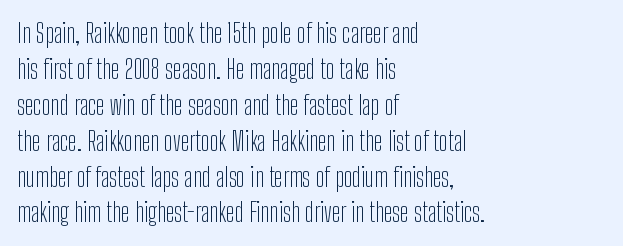
{"italic": "no", "bold": "no", "underline": "no", "align": "left", "line_spacing": "normal", "line_spacing_ratio": 1.38, "letter_spacing": "normal", "letter_spacing_em": 0.0, "glyph_px": 26}
